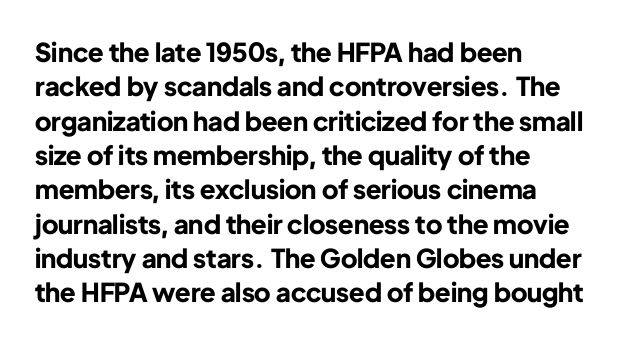
Q: Is the text bold? A: Yes.
Q: Is the text italic (slanted)? A: No, it is upright.
Q: Is the text underlined? A: No.
Q: How is the paragraph aligned? A: Left-aligned.
Q: Is the spacing between letters normal or unusually wide? A: Normal.
Q: Is the spacing between lines tight, normal or loose? A: Normal.
